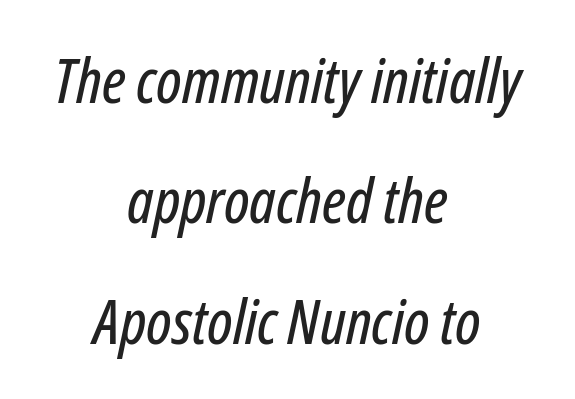
Vertically, the passage feels expansive, rows floating well apart. Style check: oblique. Descenders are the only things crossing below the line. Do the characters align in a grid? No, the font is proportional. The letters sit at their default tracking, neither squeezed nor spread. These lines are centered, leaving both edges ragged.
